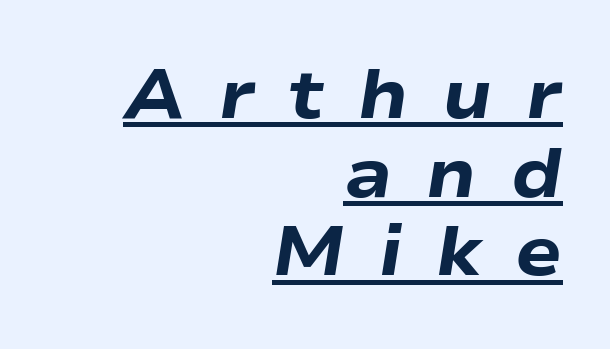
The rendering uses the underline text-decoration. These lines are rendered in a variable-pitch font. The font is running at its bold setting. Vertical spacing — tight. If you drew a line through each stem, it would be angled. The tracking reads as deliberately expanded to a designer's eye.
